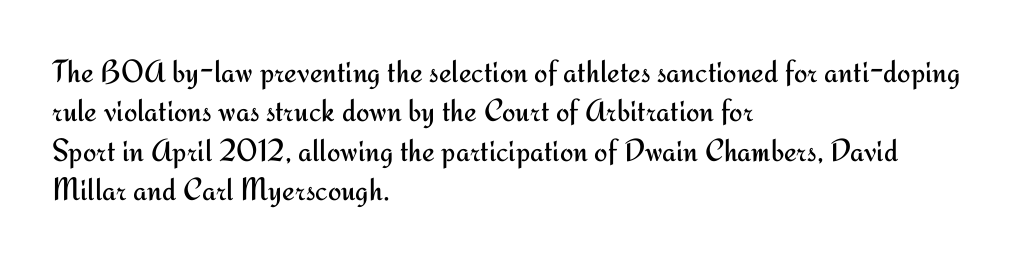
{"serif": "no", "italic": "no", "bold": "no", "weight": "regular", "width": "normal", "stroke_contrast": "medium", "x_height": "small", "monospaced": "no", "underline": "no", "align": "left", "line_spacing_ratio": 1.23, "letter_spacing": "normal", "letter_spacing_em": 0.0, "glyph_px": 32}
